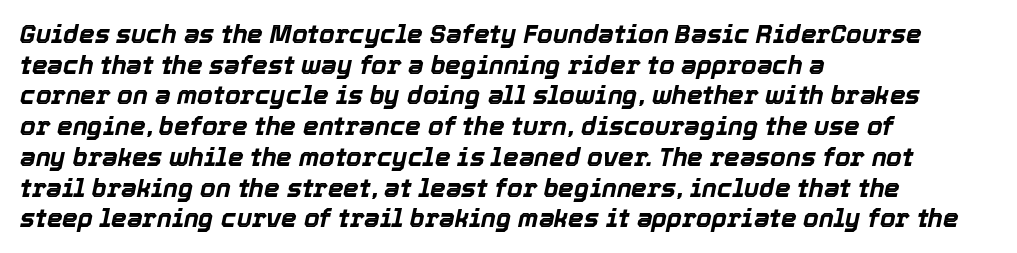
Characters are canted at an angle relative to the baseline's perpendicular. Decoration check: the copy has no underline. The lines are quadded left. Each word holds together tightly as a unit, with standard inter-letter gaps. Strong, thick strokes mark this as bold type.
